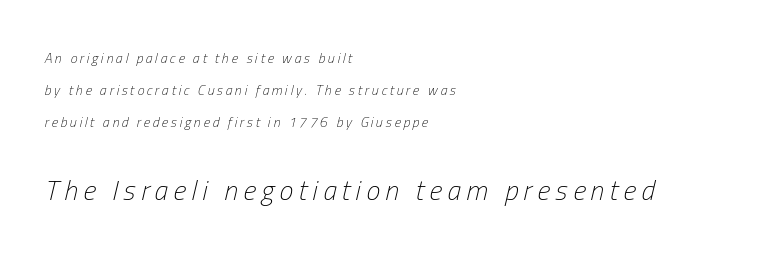
Q: Is the text bold? A: No.
Q: Is the text italic (slanted)? A: Yes, it leans right by about 13 degrees.
Q: Is the text underlined? A: No.
Q: How is the paragraph aligned? A: Left-aligned.
Q: Is the spacing between lines tight, normal or loose? A: Loose.
Q: Which block of text is set in a larger size, the first (top) or the second (bottom)? A: The second (bottom) one.
Q: Width (condensed, normal, or wide)? A: Condensed.
Q: Stroke contrast? A: Low.
Q: x-height? A: Medium.
Q: Monospaced? A: No.
